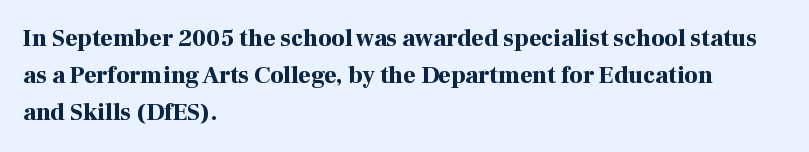
These lines sit exactly where default settings would place them. Descenders are the only things crossing below the line. As a designer I'd log this as weight 700, bold. Where is the straight margin? On the left. The axis of the letterforms is exactly vertical. No extra tracking has been applied to these lines.
